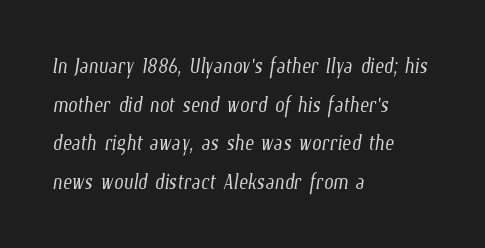
Weight: not bold — regular or lighter. Clear beneath every line of the passage. Casual observation: everything's shoved over to the left. What stands out about the letter spacing? Nothing — it is the standard amount. The leading is moderate, giving the passage an even texture.
